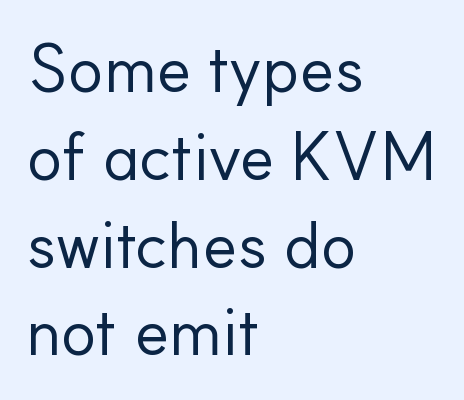
Serif or sans? Sans — the stroke terminals are bare. Proportional: the letters do not fall into vertical columns. You could call the tracking neutral — neither tight nor loose. Normally led — the rows are evenly, conventionally spaced. The gap between lines stays unmarked.
